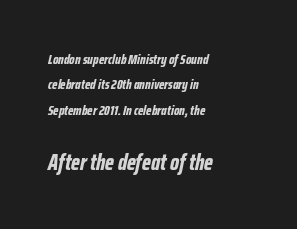
Q: Is the text bold? A: Yes.
Q: Is the text italic (slanted)? A: Yes, it leans right by about 12 degrees.
Q: Is the text underlined? A: No.
Q: How is the paragraph aligned? A: Left-aligned.
Q: Is the spacing between letters normal or unusually wide? A: Normal.
Q: Which block of text is set in a larger size, the first (top) or the second (bottom)? A: The second (bottom) one.
